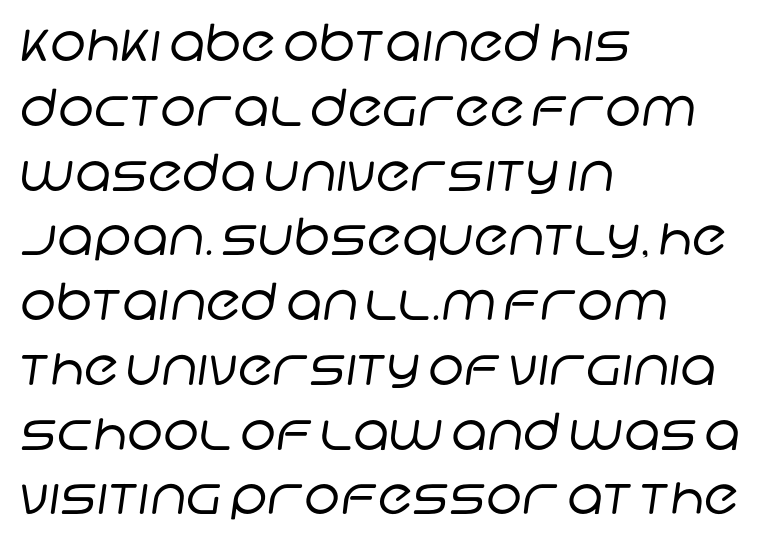
A classic flush-left, rag-right setting is used for this passage. The strip under each line holds only bare page. This sample keeps an unexceptional amount of space between lines. Letterform terminals end flat and unadorned throughout the passage.
